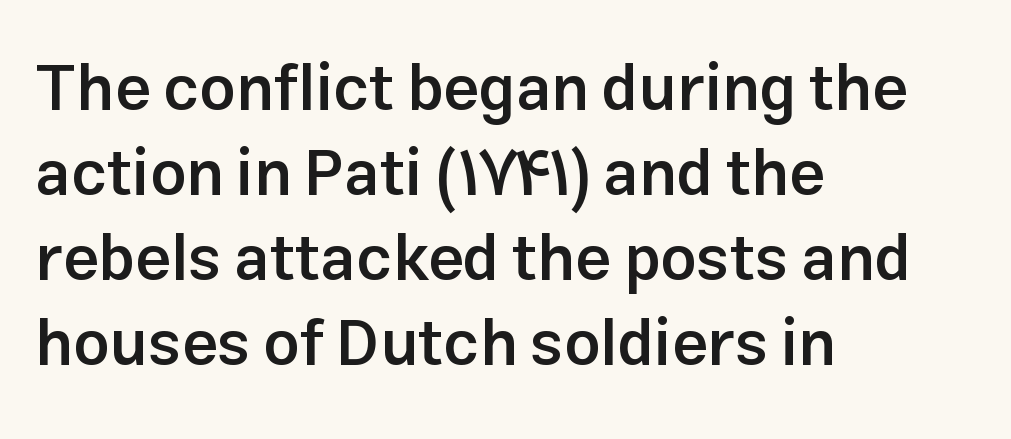
{"serif": "no", "italic": "no", "bold": "semi", "weight": "semibold", "width": "normal", "stroke_contrast": "low", "x_height": "medium", "monospaced": "no", "underline": "no", "align": "left", "line_spacing": "normal", "line_spacing_ratio": 1.33, "letter_spacing": "normal", "letter_spacing_em": 0.0, "glyph_px": 64}
